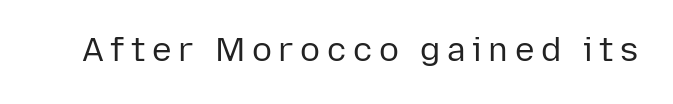
The image shows 33 px regular-weight sans-serif type, upright; set unusually wide letter spacing (+0.2 em), not underlined; low stroke contrast and a medium x-height.
